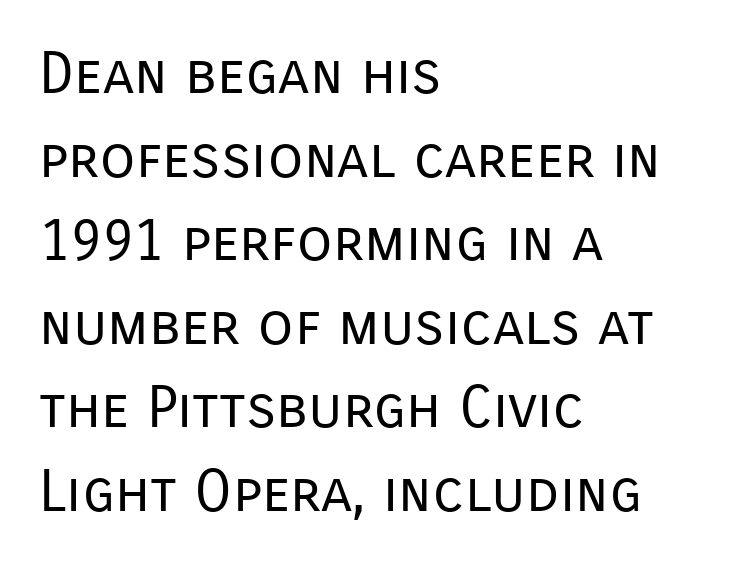
The image shows 58 px regular-weight sans-serif type, upright; set left-aligned, normal line spacing (1.44x), normal letter spacing, not underlined; low stroke contrast and a medium x-height.
